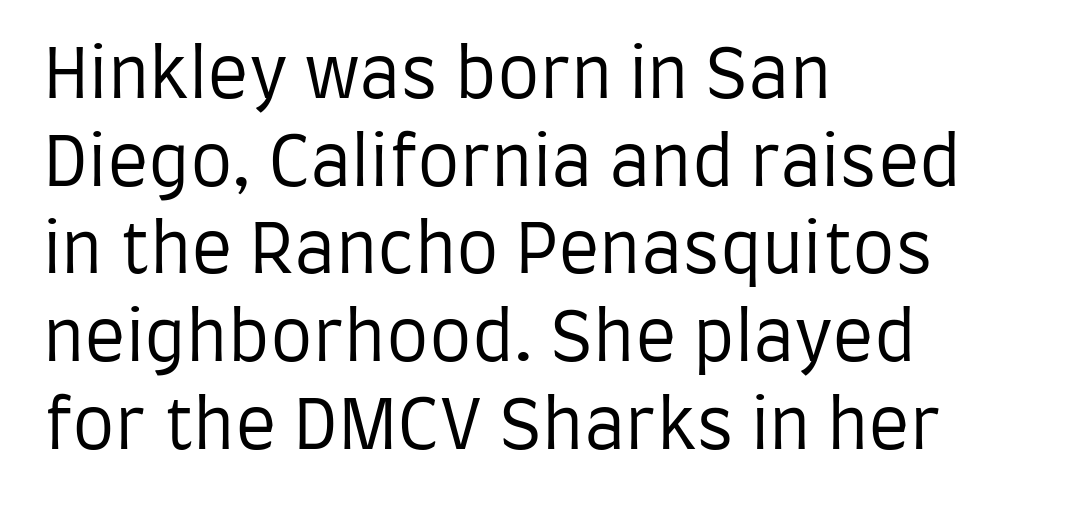
The image shows 68 px regular-weight, condensed sans-serif type, upright; set left-aligned, normal line spacing (1.29x), normal letter spacing, not underlined; low stroke contrast and a large x-height.
